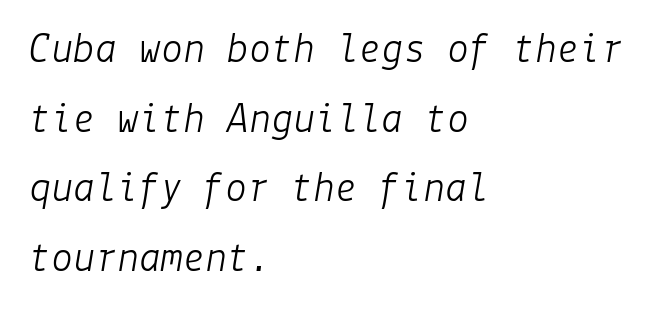
Q: Is the text bold? A: No.
Q: Is the text italic (slanted)? A: Yes, it leans right by about 9 degrees.
Q: Is the text underlined? A: No.
Q: How is the paragraph aligned? A: Left-aligned.
Q: Is the spacing between letters normal or unusually wide? A: Normal.
Q: Is the spacing between lines tight, normal or loose? A: Normal.
Q: Width (condensed, normal, or wide)? A: Normal.
Q: Stroke contrast? A: Low.
Q: x-height? A: Medium.
